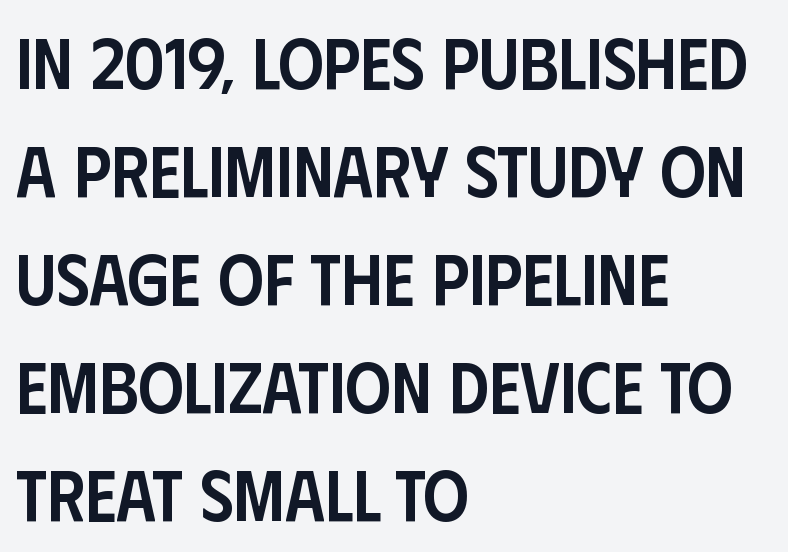
Q: Is the text bold? A: Semi-bold.
Q: Is the text italic (slanted)? A: No, it is upright.
Q: Is the typeface a serif or a sans-serif typeface? A: Sans-serif.
Q: Is the text underlined? A: No.
Q: How is the paragraph aligned? A: Left-aligned.
Q: Is the spacing between letters normal or unusually wide? A: Normal.
Q: Is the spacing between lines tight, normal or loose? A: Normal.
Q: Width (condensed, normal, or wide)? A: Condensed.
Q: Stroke contrast? A: Low.
Q: x-height? A: Large.
Q: Monospaced? A: No.
